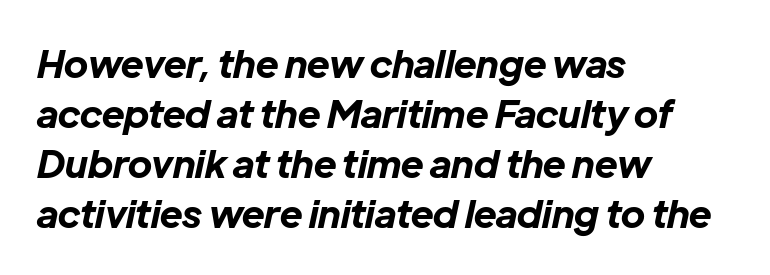
The image shows 38 px bold type, italic (leaning right); set left-aligned, normal line spacing (1.32x), normal letter spacing, not underlined; low stroke contrast and a medium x-height.
